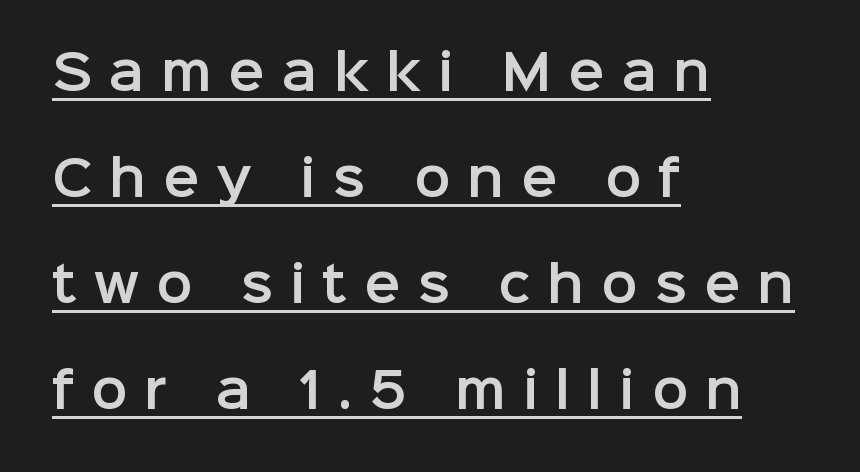
You can tell it's not italic because the verticals are truly vertical. The typeface chosen for these lines omits serifs. Loosely led — the rows are spread out. The passage is arranged the way most books set body copy — flush left. Between one letter and the next there's a generous, obvious gap. Varying glyph widths throughout — classic text-font behaviour.
